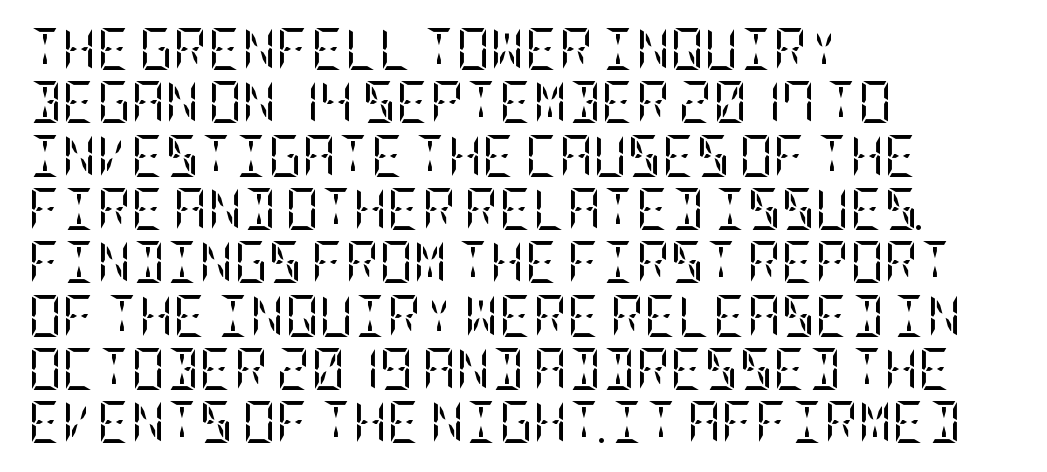
Q: Is the text bold? A: No.
Q: Is the text italic (slanted)? A: No, it is upright.
Q: Is the typeface a serif or a sans-serif typeface? A: Serif.
Q: Is the text underlined? A: No.
Q: How is the paragraph aligned? A: Left-aligned.
Q: Is the spacing between letters normal or unusually wide? A: Normal.
Q: Is the spacing between lines tight, normal or loose? A: Normal.
Q: Width (condensed, normal, or wide)? A: Condensed.
Q: Stroke contrast? A: Low.
Q: x-height? A: Large.
